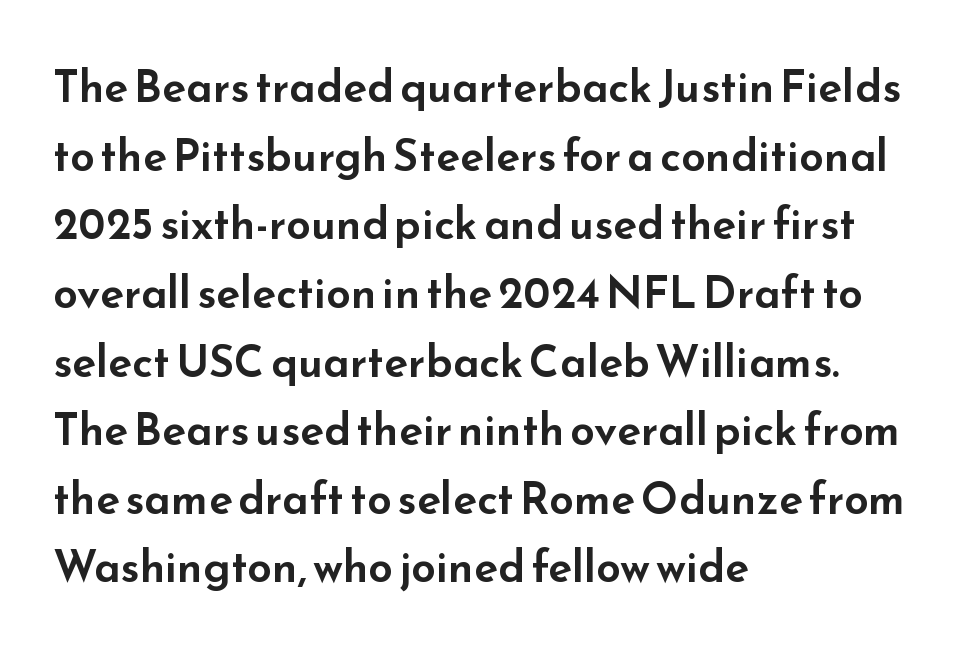
{"serif": "no", "italic": "no", "width": "wide", "stroke_contrast": "low", "x_height": "small", "monospaced": "no", "underline": "no", "align": "left", "line_spacing": "normal", "line_spacing_ratio": 1.56, "letter_spacing": "normal", "letter_spacing_em": 0.0, "glyph_px": 44}
